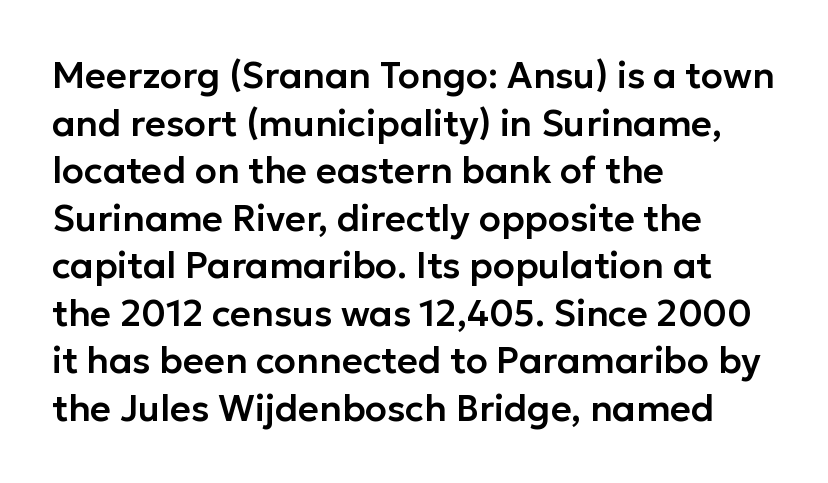
Q: Is the text italic (slanted)? A: No, it is upright.
Q: Is the typeface a serif or a sans-serif typeface? A: Sans-serif.
Q: Is the text underlined? A: No.
Q: How is the paragraph aligned? A: Left-aligned.
Q: Is the spacing between letters normal or unusually wide? A: Normal.
Q: Is the spacing between lines tight, normal or loose? A: Normal.
Q: Width (condensed, normal, or wide)? A: Normal.
Q: Stroke contrast? A: Low.
Q: x-height? A: Medium.
Q: Monospaced? A: No.
